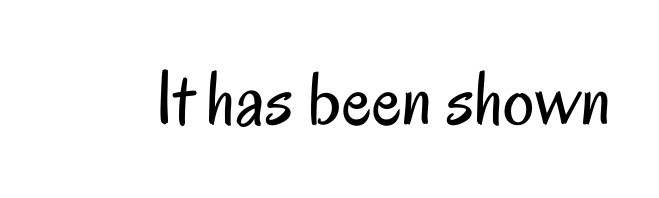
These lines keep a tight, regular rhythm from letter to letter. Has an underline been added? It has not. The strokes are not fattened; the text isn't bold. Look at the bottom of the vertical strokes: they stop flat, with no serifs.
